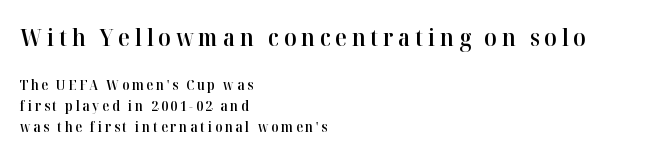
The image shows 24 px text type, upright; set left-aligned, normal line spacing (1.5x), unusually wide letter spacing (+0.2 em), not underlined; the first (top) block is 1.71x larger.
